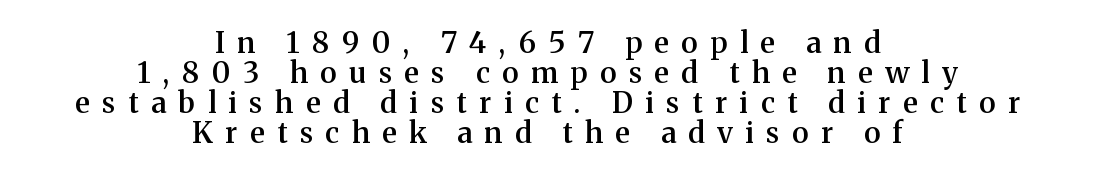
The letters carry serifs — small finishing strokes at the ends of their stems. Spacing verdict: proportional, widths tailored to each character. A typesetter would call this heavily tracked-out type. Is the block centered? Yes — each line is placed symmetrically about the middle. Typographic density is moderately raised because the face is semibold.
